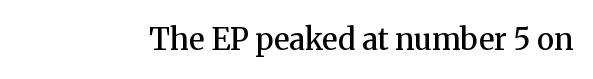
The image shows 30 px semibold serif type, upright; set normal letter spacing, not underlined; medium stroke contrast and a medium x-height.
